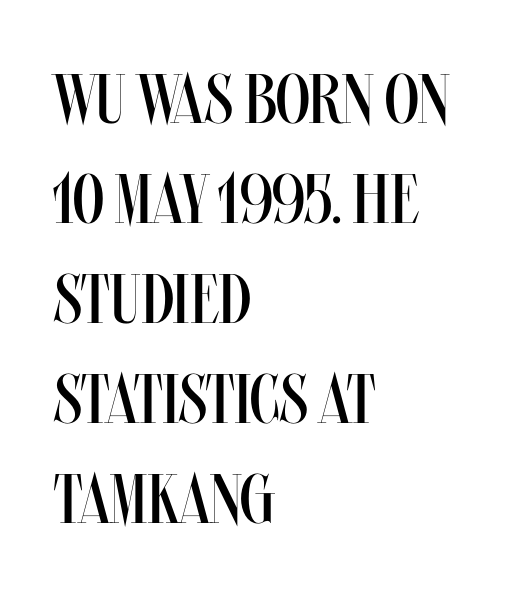
The image shows 70 px regular-weight, condensed type, upright; set left-aligned, normal line spacing (1.43x), normal letter spacing, not underlined; medium stroke contrast and a large x-height.
